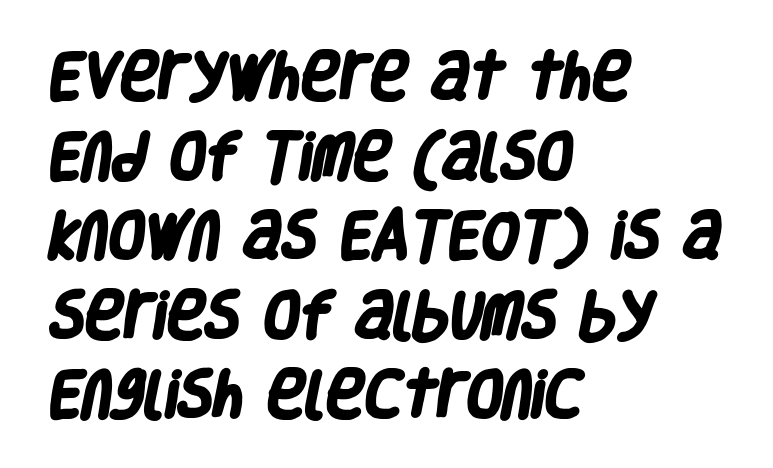
The image shows 52 px heavy, condensed sans-serif type; set left-aligned, normal line spacing (1.53x), normal letter spacing, not underlined; low stroke contrast and a large x-height.
